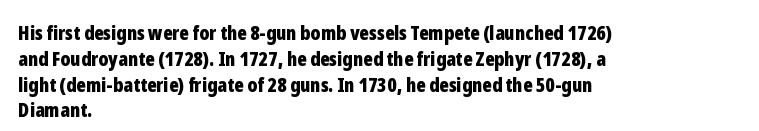
Q: Is the text bold? A: Yes.
Q: Is the text italic (slanted)? A: No, it is upright.
Q: Is the text underlined? A: No.
Q: How is the paragraph aligned? A: Left-aligned.
Q: Is the spacing between letters normal or unusually wide? A: Normal.
Q: Is the spacing between lines tight, normal or loose? A: Normal.
